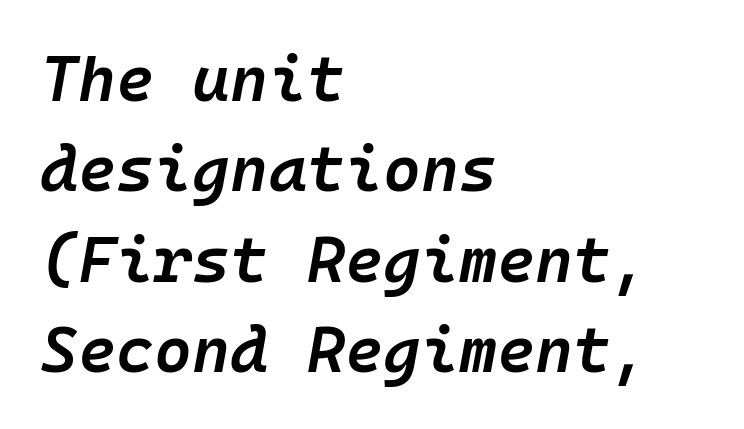
Just letters on the line, the space beneath them empty. Looks like terminal output: every glyph gets an equal slot. A typesetter would call this zero additional tracking. Every row of glyphs begins at an identical x-position on the left. There's an unmistakable incline to the writing here.
